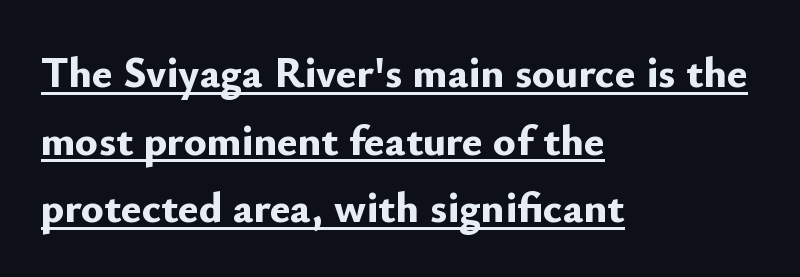
{"serif": "no", "italic": "no", "bold": "yes", "weight": "bold", "width": "normal", "stroke_contrast": "low", "x_height": "small", "monospaced": "no", "underline": "yes", "align": "left", "line_spacing": "normal", "line_spacing_ratio": 1.57, "letter_spacing": "normal", "letter_spacing_em": 0.0, "glyph_px": 43}
